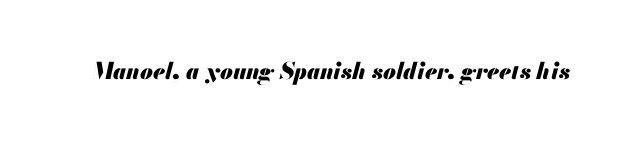
Q: Is the text bold? A: Yes.
Q: Is the text italic (slanted)? A: Yes, it leans right by about 13 degrees.
Q: Is the text underlined? A: No.
Q: Is the spacing between letters normal or unusually wide? A: Normal.
